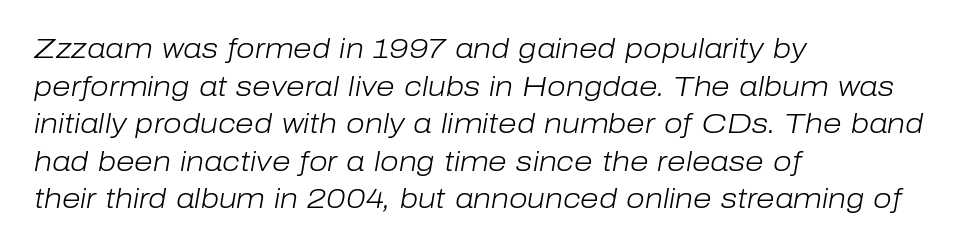
Visually the block forms a straight wall on the left and a jagged coastline on the right. The space beneath each line is pristine and unruled. Nothing unusual about the tracking: characters are spaced as the font intends. Caption: face not bold, strokes unweighted. There's an unmistakable incline to the writing here. Regarding leading, the lines here are spaced in the standard way.
